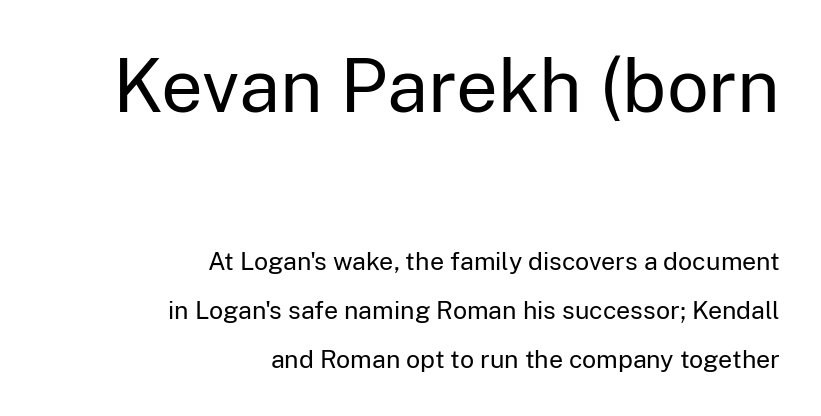
Q: Is the text bold? A: No.
Q: Is the text italic (slanted)? A: No, it is upright.
Q: Is the typeface a serif or a sans-serif typeface? A: Sans-serif.
Q: Is the text underlined? A: No.
Q: How is the paragraph aligned? A: Right-aligned.
Q: Is the spacing between letters normal or unusually wide? A: Normal.
Q: Is the spacing between lines tight, normal or loose? A: Loose.
Q: Which block of text is set in a larger size, the first (top) or the second (bottom)? A: The first (top) one.
Q: Width (condensed, normal, or wide)? A: Normal.
Q: Stroke contrast? A: Low.
Q: x-height? A: Medium.
Q: Monospaced? A: No.
